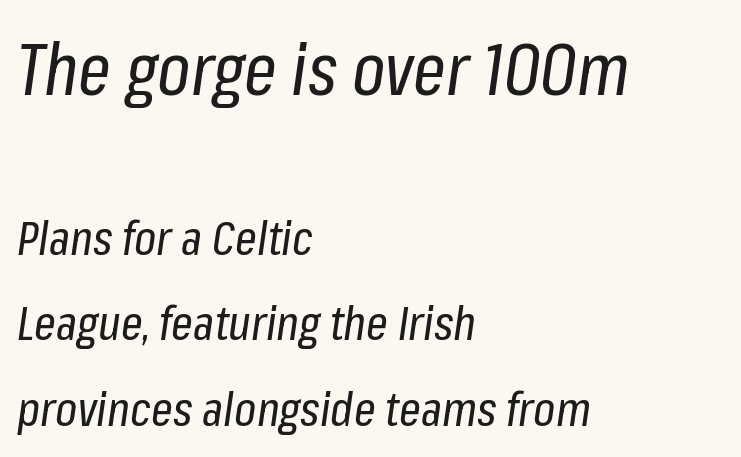
{"italic": "yes", "lean": "right", "slant_degrees": 8, "bold": "no", "weight": "regular", "width": "condensed", "stroke_contrast": "low", "x_height": "medium", "monospaced": "no", "underline": "no", "align": "left", "line_spacing_ratio": 1.78, "letter_spacing": "normal", "letter_spacing_em": 0.0, "larger_block": "first", "size_ratio": 1.5, "glyph_px": 72}
